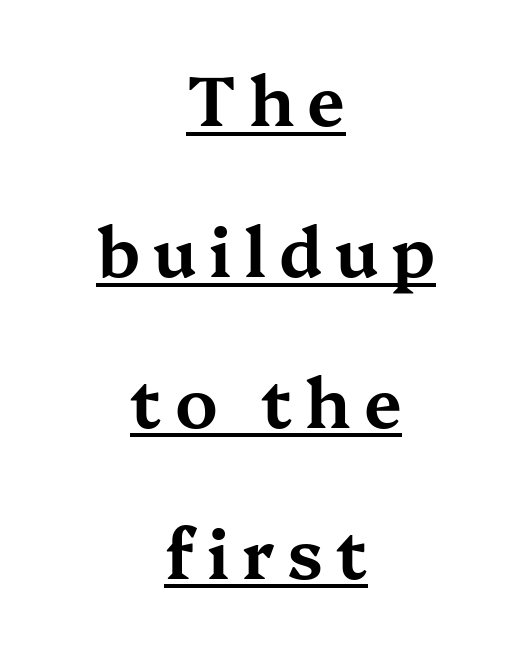
The space between consecutive lines is lavish. Is this a fixed-width face? No — the glyphs have proportional, varying widths. This is the regular roman posture of the typeface. Compared with undecorated copy, this sample adds a rule below the words.
